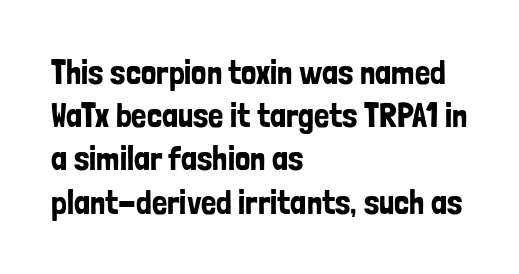
What stands out about the letter spacing? Nothing — it is the standard amount. These lines are set flush left with a ragged right edge. Nobody drew a line under any word here. A roman cut, with each character standing at attention. Classification — sans serif.
